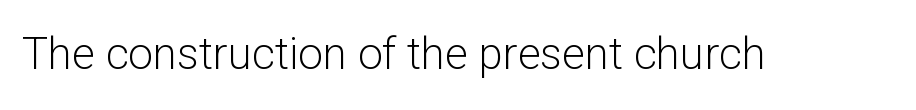
The image shows 44 px light sans-serif type, upright; set normal letter spacing, not underlined; low stroke contrast and a medium x-height.
